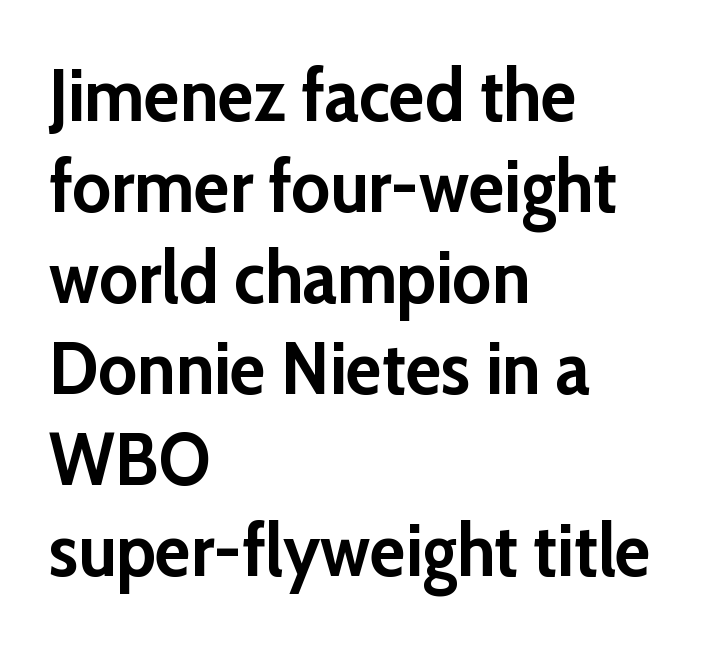
{"serif": "no", "italic": "no", "bold": "yes", "weight": "semibold", "width": "normal", "stroke_contrast": "low", "x_height": "medium", "monospaced": "no", "underline": "no", "align": "left", "line_spacing_ratio": 1.23, "letter_spacing": "normal", "letter_spacing_em": 0.0, "glyph_px": 74}
